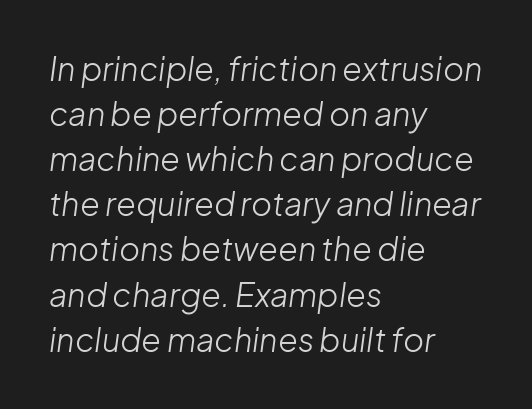
A typesetter would mark this as italic. Is the block centered? No — it sits flush against the left margin. Line spacing here is normal. Beneath every word, the page is bare.
